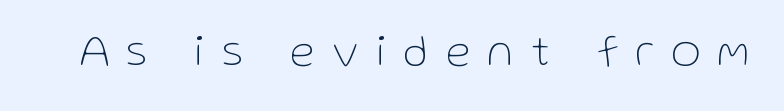
{"serif": "no", "italic": "no", "bold": "no", "weight": "thin", "width": "normal", "stroke_contrast": "low", "x_height": "medium", "monospaced": "no", "underline": "no", "letter_spacing": "wide", "letter_spacing_em": 0.4, "glyph_px": 45}
